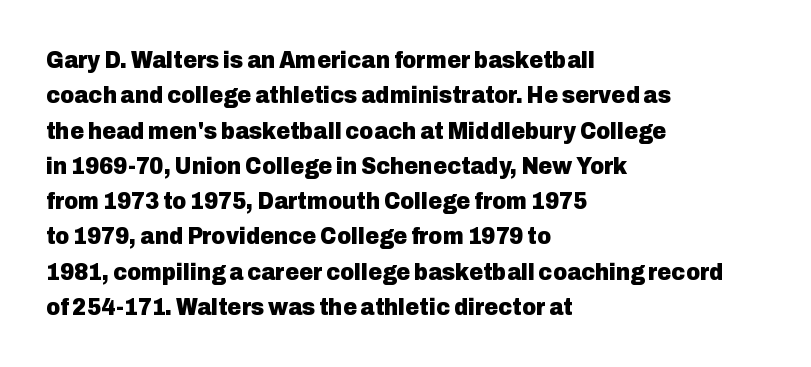
Q: Is the text bold? A: Yes.
Q: Is the text italic (slanted)? A: No, it is upright.
Q: Is the text underlined? A: No.
Q: How is the paragraph aligned? A: Left-aligned.
Q: Is the spacing between letters normal or unusually wide? A: Normal.
Q: Is the spacing between lines tight, normal or loose? A: Normal.
